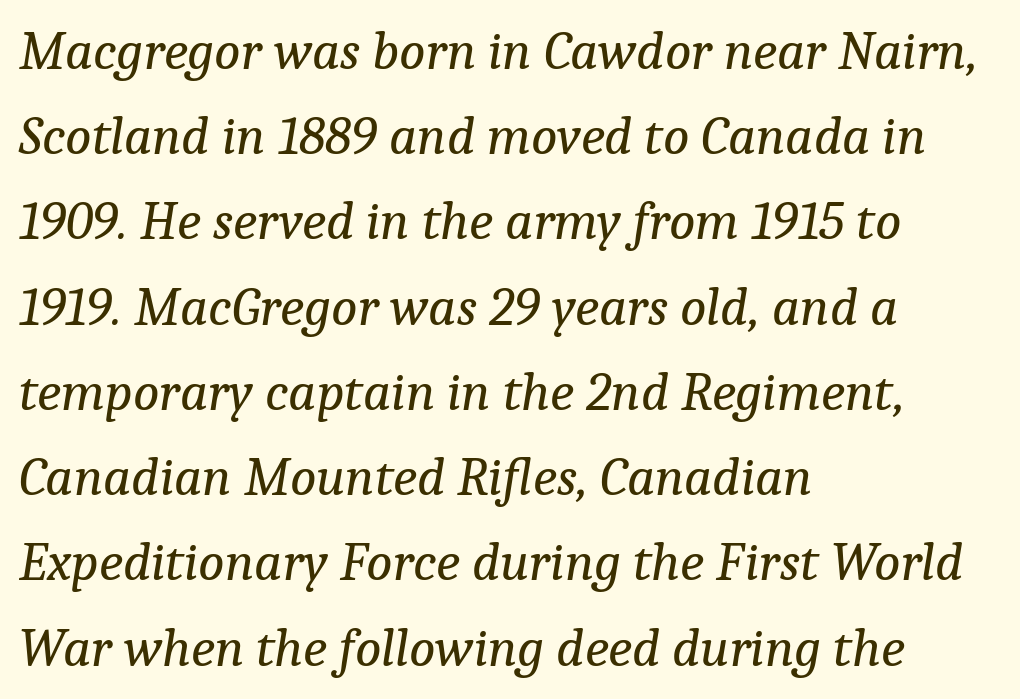
The image shows 55 px regular-weight serif type, italic (leaning right); set left-aligned, normal line spacing (1.55x), normal letter spacing, not underlined; low stroke contrast and a medium x-height.
